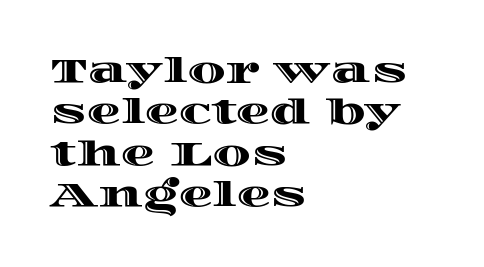
The image shows 34 px wide type, upright; set left-aligned, line spacing 1.22x, normal letter spacing, not underlined; a large x-height.
